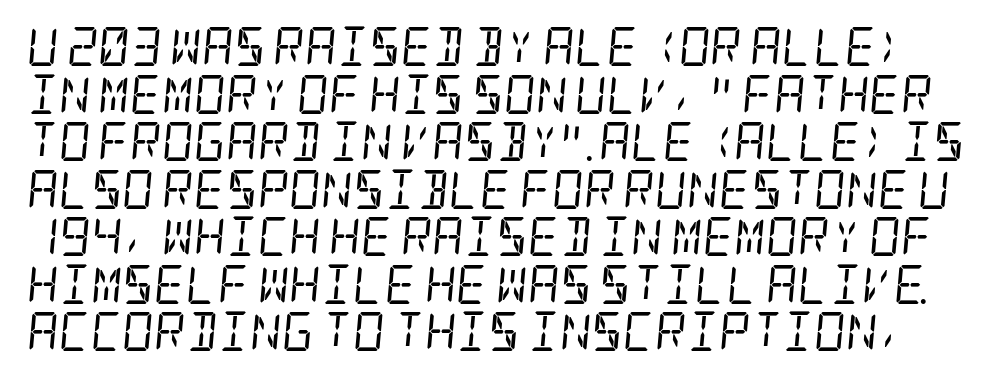
The passage shown is not underscored anywhere. No chunkiness to these letters — they're not bold. These lines keep a tight, regular rhythm from letter to letter. The whole block is typeset with a tilt. The face used here is seriffed, in the tradition of book romans.
